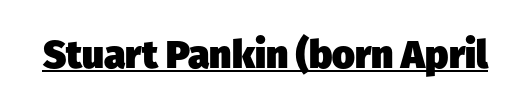
The image shows 39 px heavy sans-serif type; set normal letter spacing, underlined; low stroke contrast and a medium x-height.
